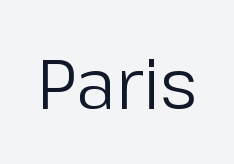
{"serif": "no", "italic": "no", "bold": "no", "weight": "regular", "width": "normal", "stroke_contrast": "low", "x_height": "medium", "monospaced": "no", "underline": "no", "letter_spacing": "normal", "letter_spacing_em": 0.0, "glyph_px": 70}
